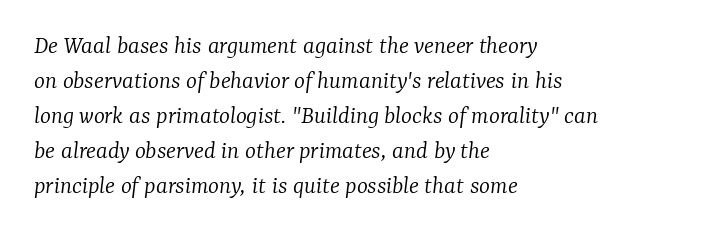
The rows are spaced the way most documents space them. One-word summary of the alignment: left. The horizontal fit of the characters is conventional and even. The area under the type is left untouched. Heft: none added — not bold.
